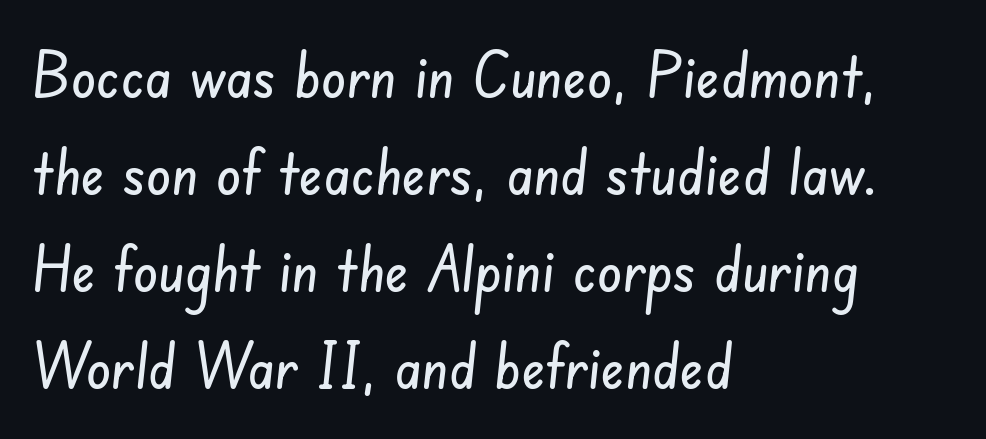
{"serif": "no", "width": "condensed", "stroke_contrast": "low", "x_height": "small", "monospaced": "no", "underline": "no", "align": "left", "line_spacing": "normal", "line_spacing_ratio": 1.54, "letter_spacing": "normal", "letter_spacing_em": 0.0, "glyph_px": 63}
